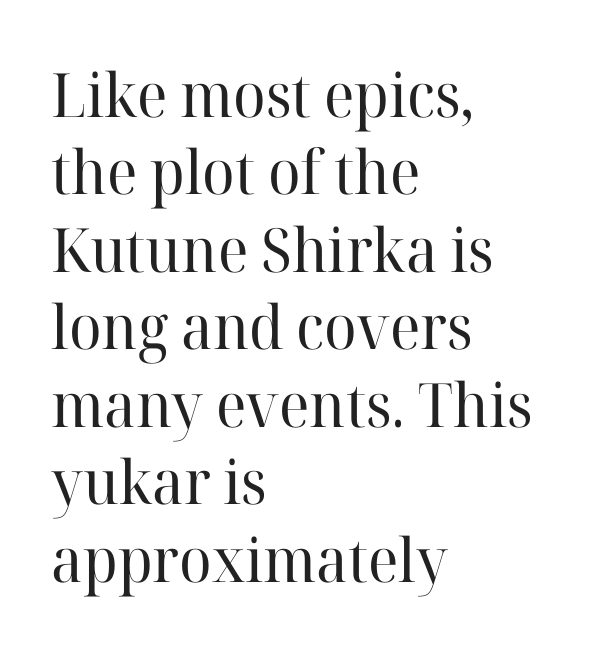
Q: Is the text bold? A: No.
Q: Is the text italic (slanted)? A: No, it is upright.
Q: Is the typeface a serif or a sans-serif typeface? A: Serif.
Q: Is the text underlined? A: No.
Q: How is the paragraph aligned? A: Left-aligned.
Q: Is the spacing between letters normal or unusually wide? A: Normal.
Q: Is the spacing between lines tight, normal or loose? A: Normal.
Q: Width (condensed, normal, or wide)? A: Normal.
Q: Stroke contrast? A: High.
Q: x-height? A: Medium.
Q: Monospaced? A: No.
